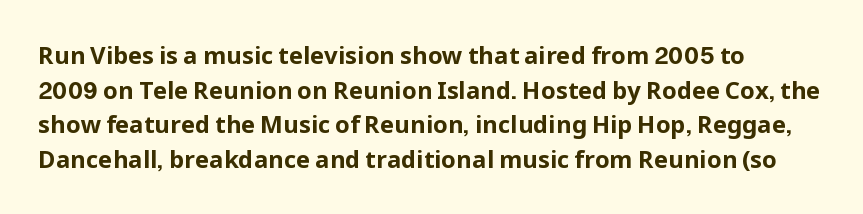
Rule under the text: the space is simply empty. Nothing unusual about the tracking: characters are spaced as the font intends. Leading: standard. This sample uses an upright cut, with every glyph sitting square on the baseline. Set as a true bold cut, around the 700 mark. Line beginnings align vertically; line endings do not.
